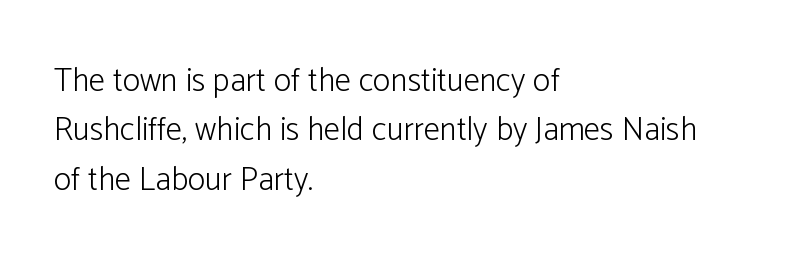
The image shows 33 px light sans-serif type, upright; set left-aligned, normal line spacing (1.5x), normal letter spacing, not underlined; low stroke contrast and a medium x-height.
